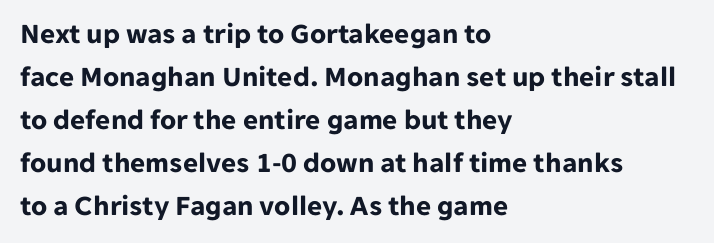
Q: Is the text bold? A: Yes.
Q: Is the text italic (slanted)? A: No, it is upright.
Q: Is the typeface a serif or a sans-serif typeface? A: Sans-serif.
Q: Is the text underlined? A: No.
Q: How is the paragraph aligned? A: Left-aligned.
Q: Is the spacing between letters normal or unusually wide? A: Normal.
Q: Is the spacing between lines tight, normal or loose? A: Normal.
Q: Width (condensed, normal, or wide)? A: Normal.
Q: Stroke contrast? A: Low.
Q: x-height? A: Medium.
Q: Monospaced? A: No.
